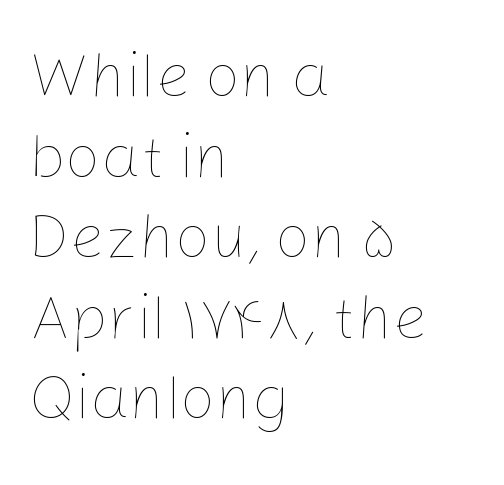
{"italic": "no", "bold": "no", "weight": "thin", "width": "normal", "stroke_contrast": "low", "x_height": "medium", "monospaced": "no", "underline": "no", "align": "left", "line_spacing": "normal", "line_spacing_ratio": 1.3, "letter_spacing": "normal", "letter_spacing_em": 0.0, "glyph_px": 62}
